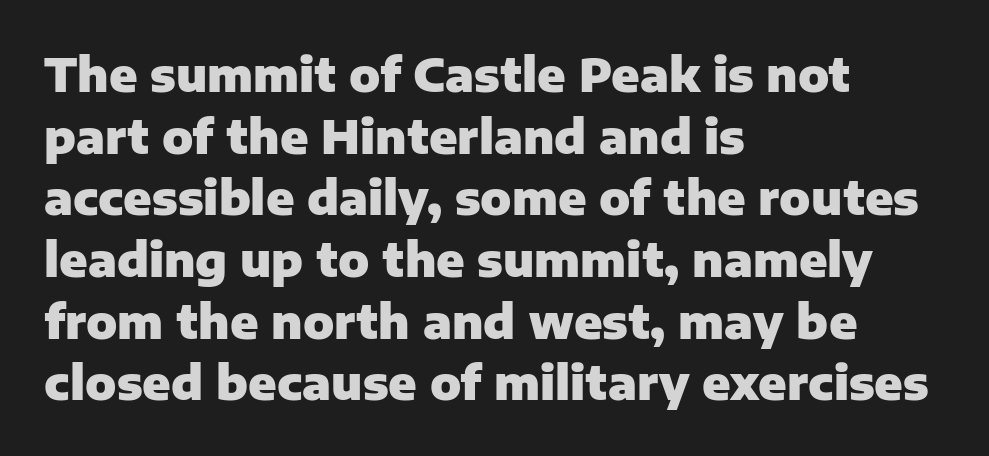
A clean baseline with only descenders dipping below it. The line-height multiplier appears to be the usual default. Leftover space on each line is placed entirely after the last word. Bold? Absolutely — the strokes are thick and heavy. The letters sit at their default tracking, neither squeezed nor spread.
